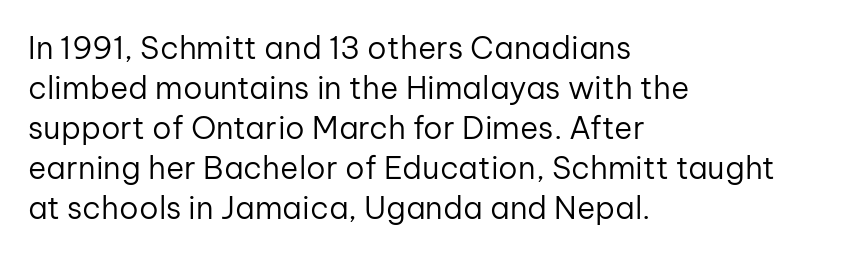
One-word summary of the alignment: left. Check the space under the baseline: it is left empty. This sample has the flowing, uneven cadence of proportional lettering. Weight: not bold — regular or lighter. Serifs: no, the terminals of the letterforms are clean. It's the straight-up-and-down kind of type.
